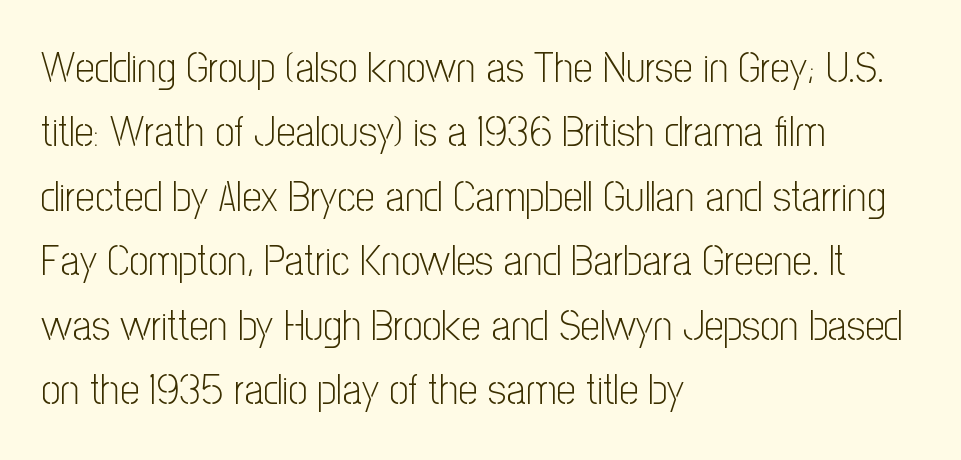
The ragged edge is on the right, which tells us the setting is flush left. Honestly, there is no underline to notice here at all. Vertical stems look standard width or narrower in stroke. Ordinary non-slanted type is in use. This rendering employs a face without finishing strokes, i.e., a sans-serif.
